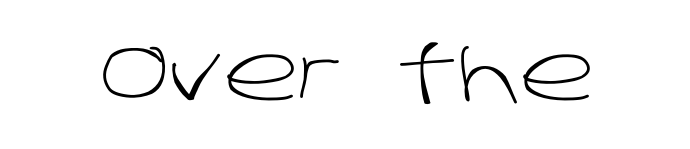
Type style note: lacks serifs. A typesetter would call this proportional, since set widths differ per character. Stems and bowls with no extra thickness — not bold. Descenders hang freely into open space.
